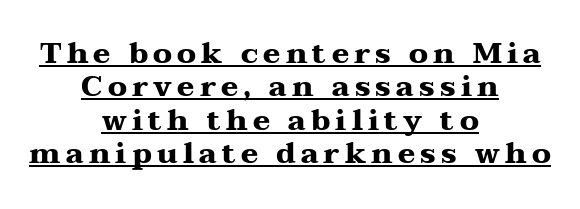
Q: Is the text bold? A: Yes.
Q: Is the text italic (slanted)? A: No, it is upright.
Q: Is the typeface a serif or a sans-serif typeface? A: Serif.
Q: Is the text underlined? A: Yes.
Q: How is the paragraph aligned? A: Centered.
Q: Is the spacing between lines tight, normal or loose? A: Tight.
Q: Width (condensed, normal, or wide)? A: Wide.
Q: Stroke contrast? A: Medium.
Q: x-height? A: Medium.
Q: Monospaced? A: No.
